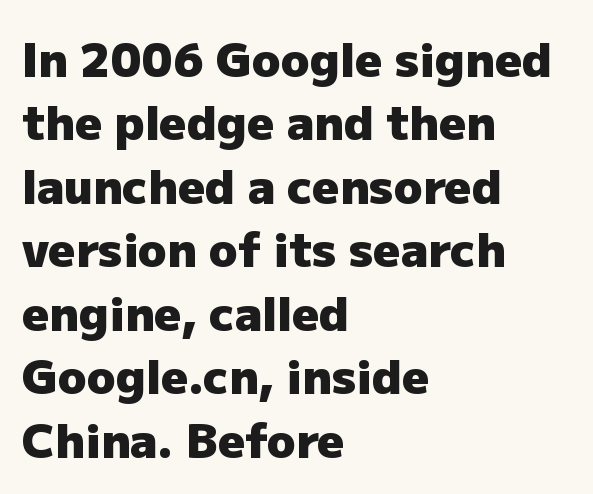
The image shows 47 px heavy sans-serif type, upright; set left-aligned, normal line spacing (1.35x), normal letter spacing, not underlined; low stroke contrast and a medium x-height.
